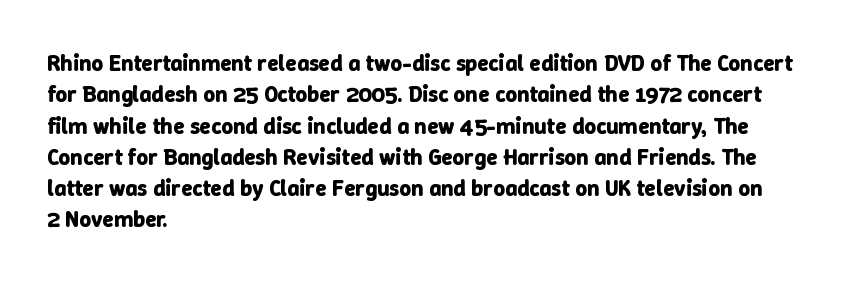
{"italic": "no", "bold": "yes", "underline": "no", "align": "left", "line_spacing": "normal", "line_spacing_ratio": 1.36, "letter_spacing": "normal", "letter_spacing_em": 0.0, "glyph_px": 23}
